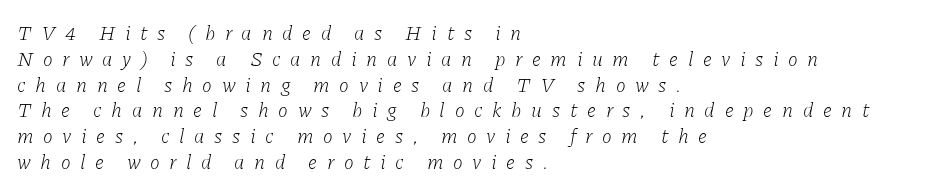
Q: Is the text bold? A: No.
Q: Is the text italic (slanted)? A: Yes, it leans right by about 11 degrees.
Q: Is the text underlined? A: No.
Q: How is the paragraph aligned? A: Left-aligned.
Q: Is the spacing between letters normal or unusually wide? A: Unusually wide.
Q: Is the spacing between lines tight, normal or loose? A: Normal.
